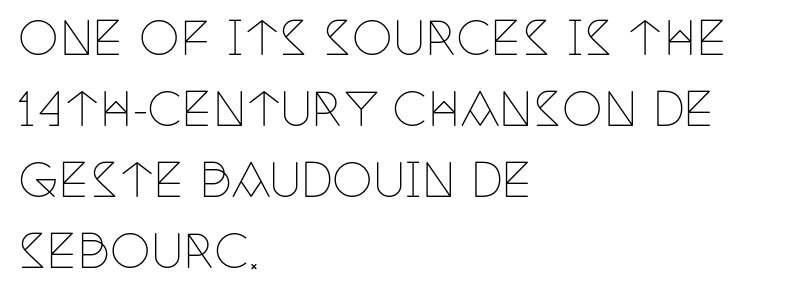
{"serif": "yes", "italic": "no", "bold": "no", "weight": "thin", "width": "condensed", "stroke_contrast": "low", "x_height": "large", "monospaced": "no", "underline": "no", "align": "left", "line_spacing": "normal", "line_spacing_ratio": 1.54, "letter_spacing": "normal", "letter_spacing_em": 0.0, "glyph_px": 46}
